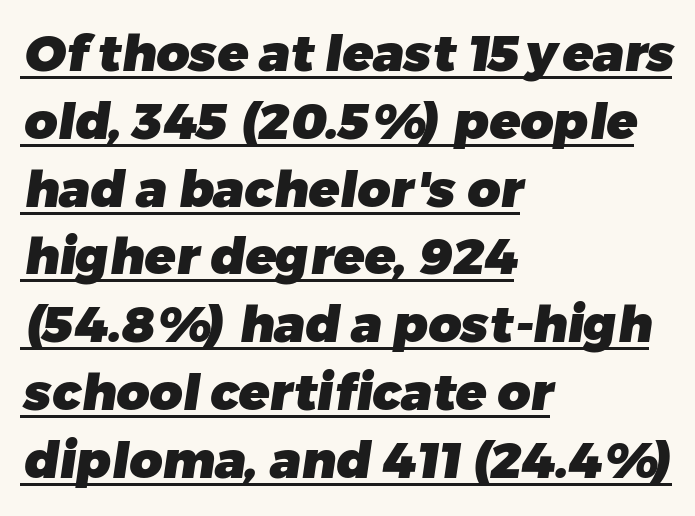
A typesetter would call this leading conventional body-copy spacing. This rendering uses left alignment, leaving the right contour irregular. Note the varied advance widths — an 'i' is clearly narrower than an 'm'. A baseline rule has been typeset under these characters. Emphasis by weight is at full strength: bold. How are the letters spaced? Ordinarily, with no added tracking.
